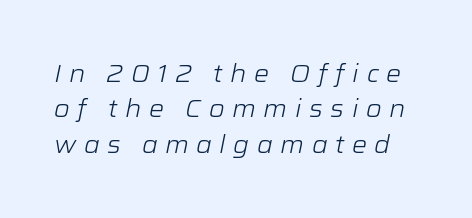
{"italic": "yes", "lean": "right", "slant_degrees": 12, "bold": "no", "underline": "no", "line_spacing": "normal", "line_spacing_ratio": 1.47, "letter_spacing": "wide", "letter_spacing_em": 0.31, "glyph_px": 24}
